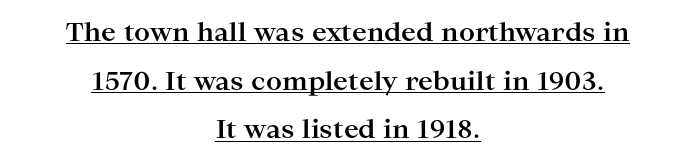
Tracking value appears to be zero — textbook default spacing. The rendering uses a large line-height, opening up the rows. Italic? Not at all — the glyphs are vertical. These characters rest on top of a visible drawn line.
